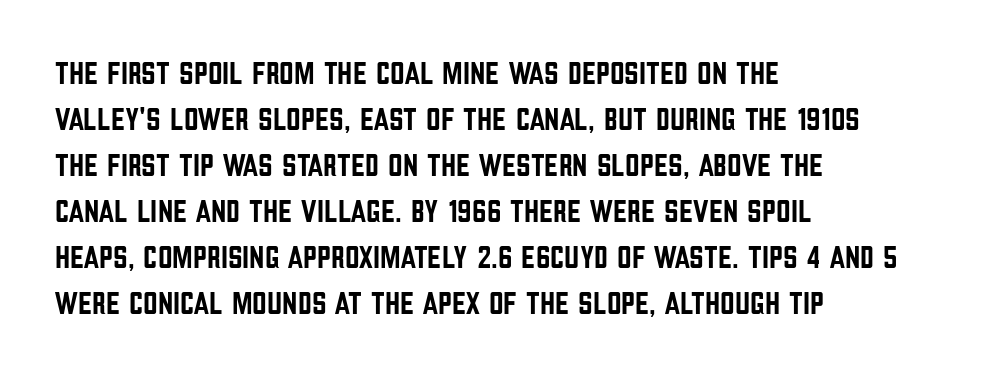
The image shows 32 px condensed sans-serif type, upright; set left-aligned, normal line spacing (1.44x), normal letter spacing, not underlined; low stroke contrast and a large x-height.
